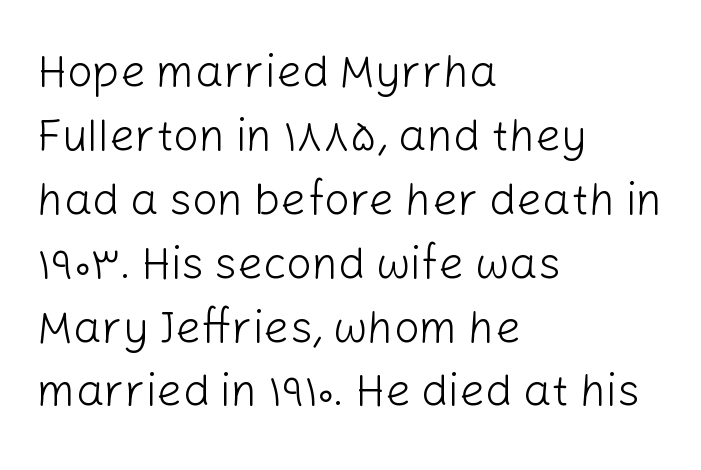
The image shows 45 px light sans-serif type, upright; set left-aligned, normal line spacing (1.42x), normal letter spacing, not underlined; low stroke contrast and a medium x-height.
